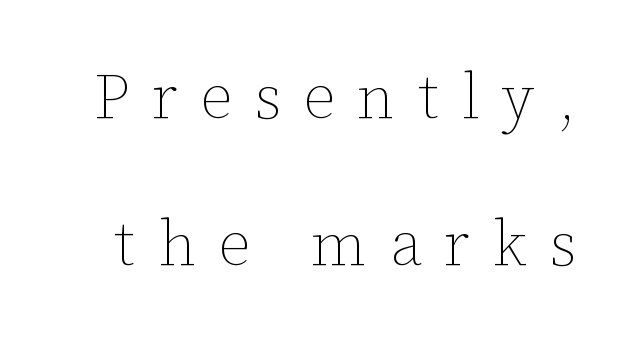
The image shows 63 px thin type, upright; set loose line spacing (2.33x), unusually wide letter spacing (+0.36 em), not underlined; low stroke contrast and a medium x-height.
